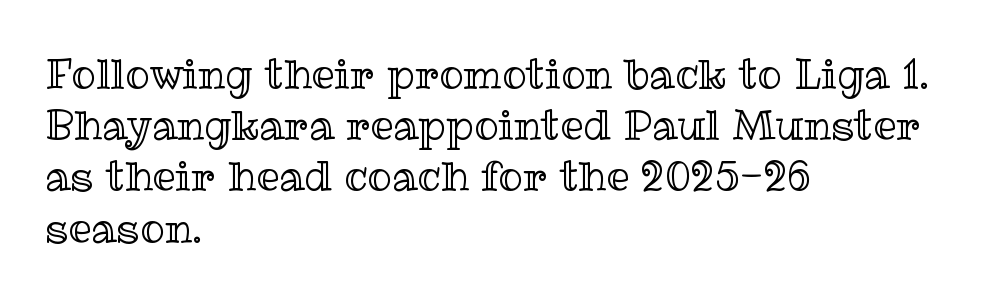
The image shows 41 px text type, upright; set left-aligned, normal line spacing (1.25x), normal letter spacing, not underlined; a medium x-height.
